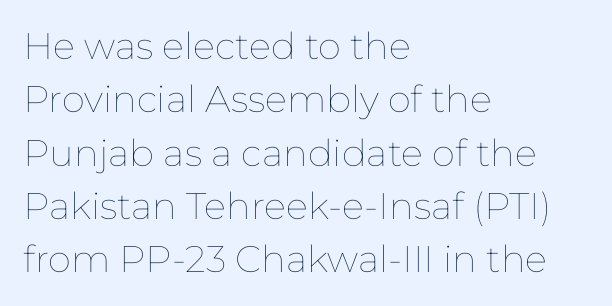
Left-aligned paragraph, ragged on the right. The block of text has a typical density, with ordinary space between rows. Compared with typical body copy, the letter spacing here is the same. Each stroke keeps to a modest, everyday thickness or less. This rendering features lettering with no underline.
